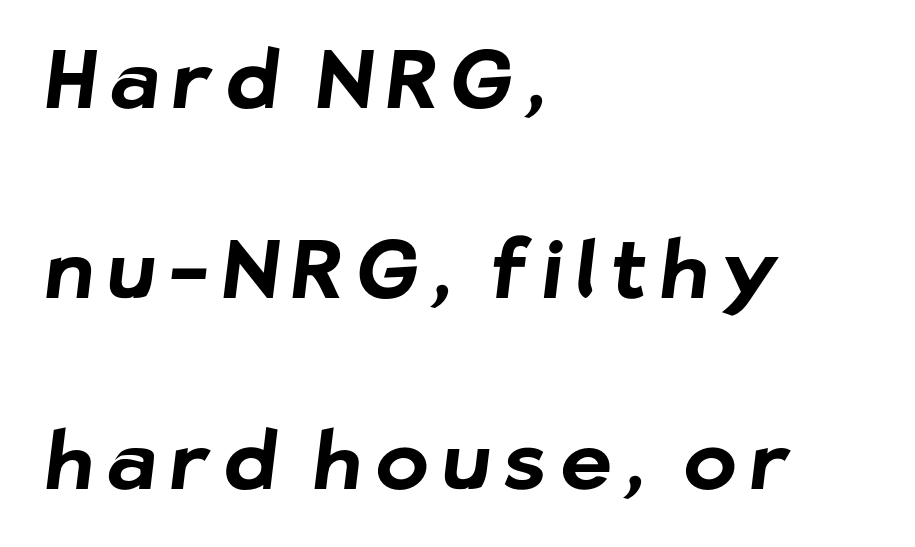
The image shows 80 px bold sans-serif type; set left-aligned, loose line spacing (2.38x), not underlined; low stroke contrast and a medium x-height.
